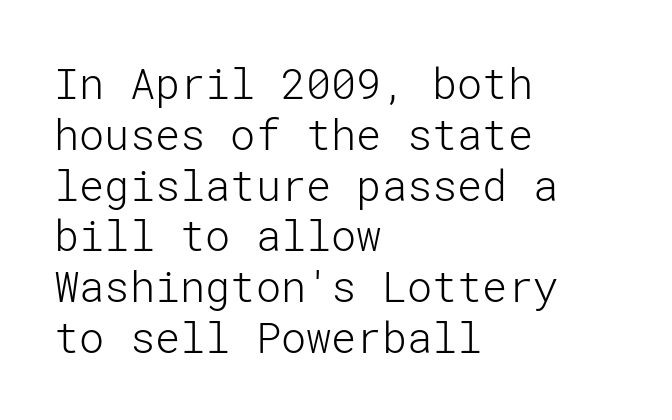
Q: Is the text bold? A: No.
Q: Is the text italic (slanted)? A: No, it is upright.
Q: Is the typeface a serif or a sans-serif typeface? A: Sans-serif.
Q: Is the text underlined? A: No.
Q: How is the paragraph aligned? A: Left-aligned.
Q: Is the spacing between letters normal or unusually wide? A: Normal.
Q: Width (condensed, normal, or wide)? A: Normal.
Q: Stroke contrast? A: Low.
Q: x-height? A: Medium.
